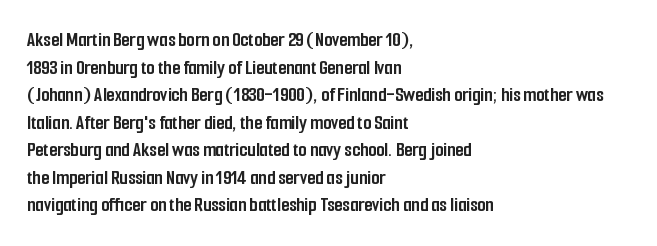
{"italic": "no", "bold": "yes", "underline": "no", "align": "left", "line_spacing": "normal", "line_spacing_ratio": 1.31, "letter_spacing": "normal", "letter_spacing_em": 0.0, "glyph_px": 21}
